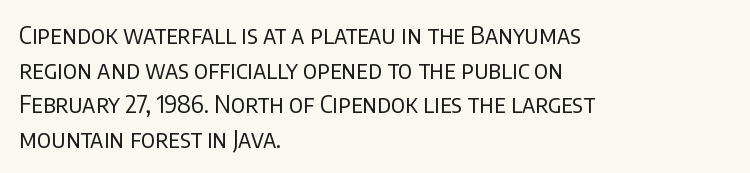
The image shows 24 px text type, upright; set left-aligned, normal line spacing (1.44x), normal letter spacing, not underlined.
